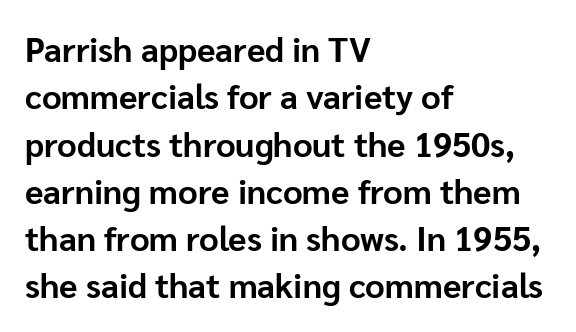
{"serif": "no", "italic": "no", "bold": "yes", "weight": "bold", "width": "normal", "stroke_contrast": "low", "x_height": "medium", "monospaced": "no", "underline": "no", "align": "left", "line_spacing": "normal", "line_spacing_ratio": 1.39, "letter_spacing": "normal", "letter_spacing_em": 0.0, "glyph_px": 34}
